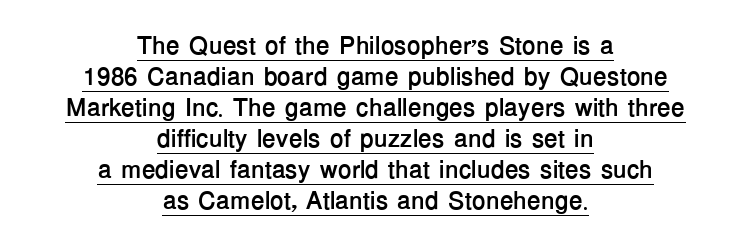
{"italic": "no", "bold": "yes", "underline": "yes", "align": "center", "line_spacing_ratio": 1.24, "letter_spacing": "normal", "letter_spacing_em": 0.0, "glyph_px": 25}
